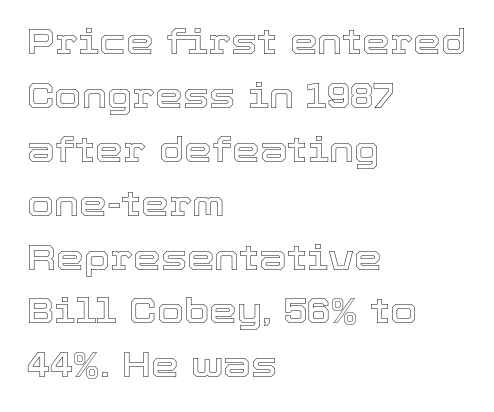
Q: Is the text italic (slanted)? A: No, it is upright.
Q: Is the text underlined? A: No.
Q: How is the paragraph aligned? A: Left-aligned.
Q: Is the spacing between letters normal or unusually wide? A: Normal.
Q: Is the spacing between lines tight, normal or loose? A: Normal.
Q: Width (condensed, normal, or wide)? A: Normal.
Q: x-height? A: Medium.
Q: Monospaced? A: No.
